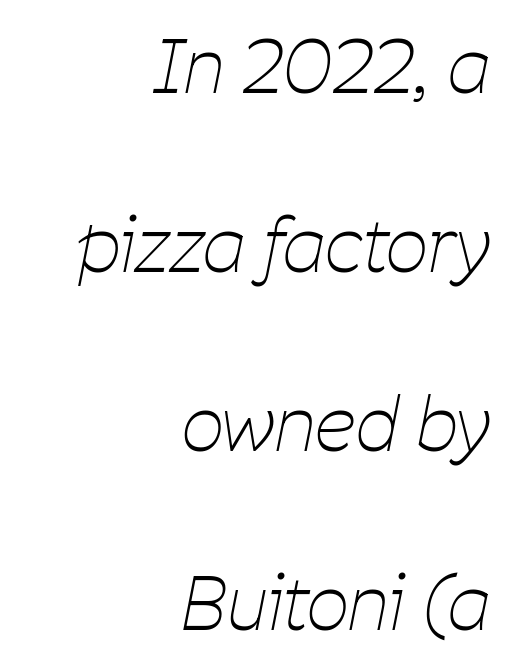
Q: Is the text bold? A: No.
Q: Is the text italic (slanted)? A: Yes, it leans right by about 11 degrees.
Q: Is the text underlined? A: No.
Q: How is the paragraph aligned? A: Right-aligned.
Q: Is the spacing between letters normal or unusually wide? A: Normal.
Q: Is the spacing between lines tight, normal or loose? A: Loose.
Q: Width (condensed, normal, or wide)? A: Condensed.
Q: Stroke contrast? A: Low.
Q: x-height? A: Medium.
Q: Monospaced? A: No.
